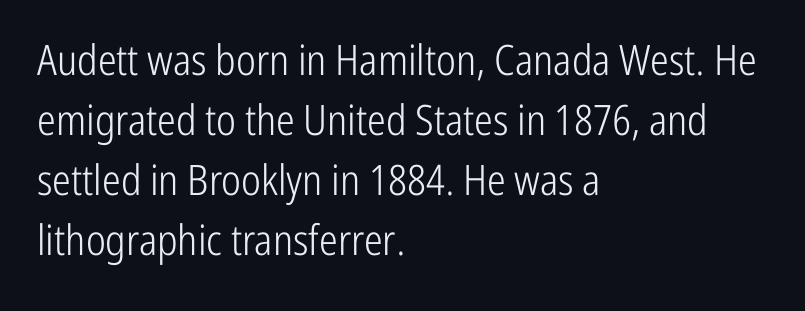
The image shows 42 px light, condensed sans-serif type, upright; set left-aligned, normal line spacing (1.43x), normal letter spacing, not underlined; low stroke contrast and a medium x-height.
